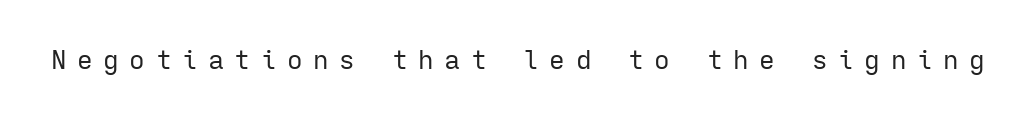
{"italic": "no", "bold": "no", "underline": "no", "letter_spacing": "wide", "letter_spacing_em": 0.41, "glyph_px": 26}
